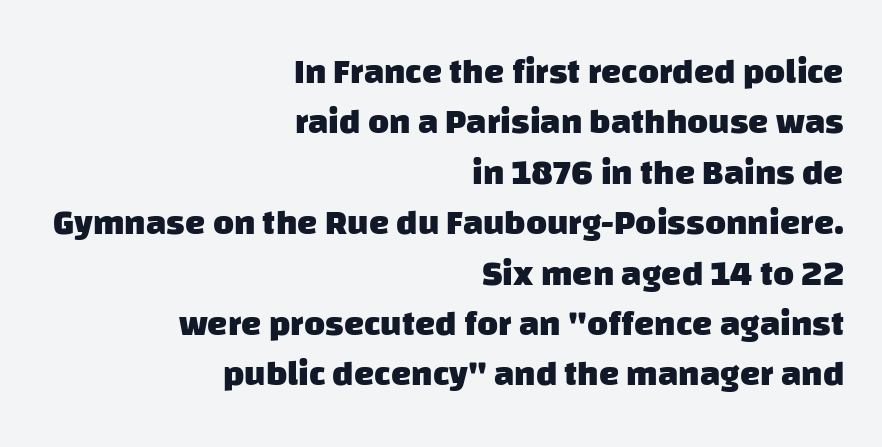
{"serif": "no", "bold": "yes", "weight": "heavy", "width": "normal", "stroke_contrast": "low", "x_height": "large", "monospaced": "no", "underline": "no", "align": "right", "line_spacing": "normal", "line_spacing_ratio": 1.4, "letter_spacing": "normal", "letter_spacing_em": 0.0, "glyph_px": 36}
